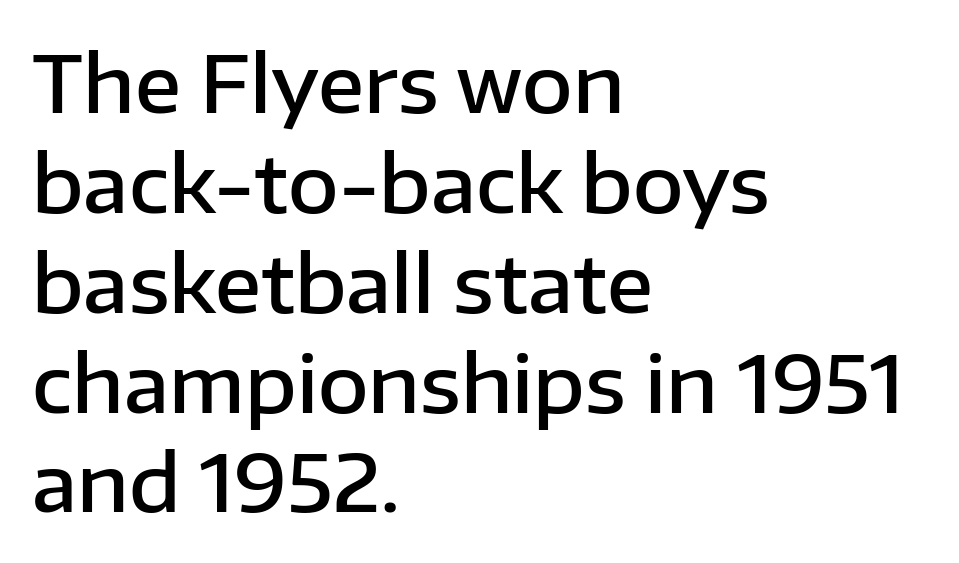
The image shows 78 px semibold sans-serif type, upright; set left-aligned, normal line spacing (1.28x), normal letter spacing, not underlined; low stroke contrast and a medium x-height.
